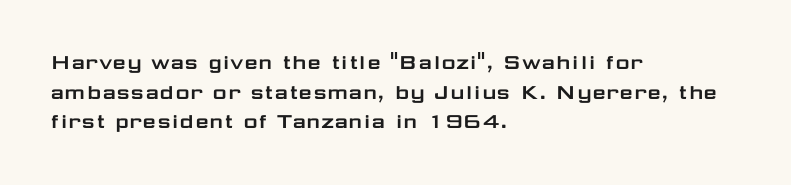
{"italic": "no", "underline": "no", "align": "left", "line_spacing_ratio": 1.23, "letter_spacing": "normal", "letter_spacing_em": 0.0, "glyph_px": 24}
